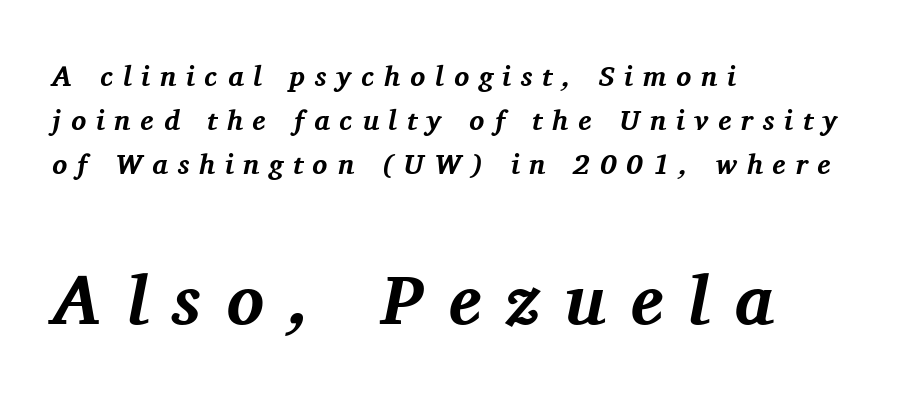
Q: Is the text bold? A: Yes.
Q: Is the text italic (slanted)? A: Yes, it leans right by about 11 degrees.
Q: Is the typeface a serif or a sans-serif typeface? A: Serif.
Q: Is the text underlined? A: No.
Q: How is the paragraph aligned? A: Left-aligned.
Q: Is the spacing between letters normal or unusually wide? A: Unusually wide.
Q: Is the spacing between lines tight, normal or loose? A: Normal.
Q: Which block of text is set in a larger size, the first (top) or the second (bottom)? A: The second (bottom) one.
Q: Width (condensed, normal, or wide)? A: Normal.
Q: Stroke contrast? A: Medium.
Q: x-height? A: Medium.
Q: Monospaced? A: No.
